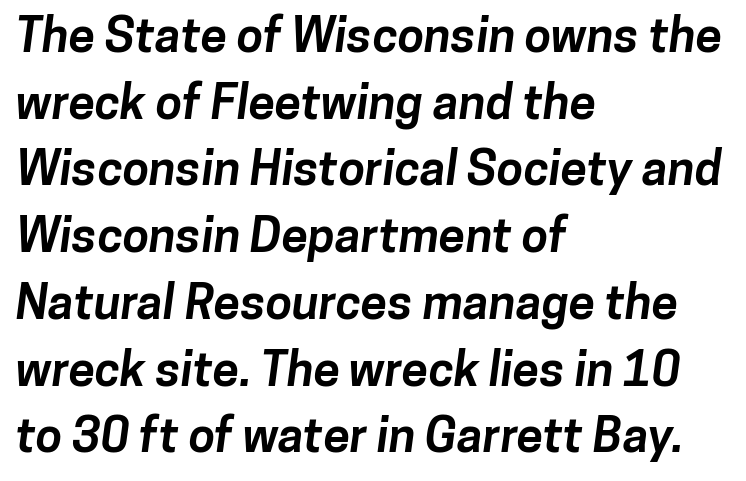
Q: Is the text bold? A: Yes.
Q: Is the typeface a serif or a sans-serif typeface? A: Sans-serif.
Q: Is the text underlined? A: No.
Q: How is the paragraph aligned? A: Left-aligned.
Q: Is the spacing between letters normal or unusually wide? A: Normal.
Q: Is the spacing between lines tight, normal or loose? A: Normal.
Q: Width (condensed, normal, or wide)? A: Normal.
Q: Stroke contrast? A: Low.
Q: x-height? A: Medium.
Q: Monospaced? A: No.
